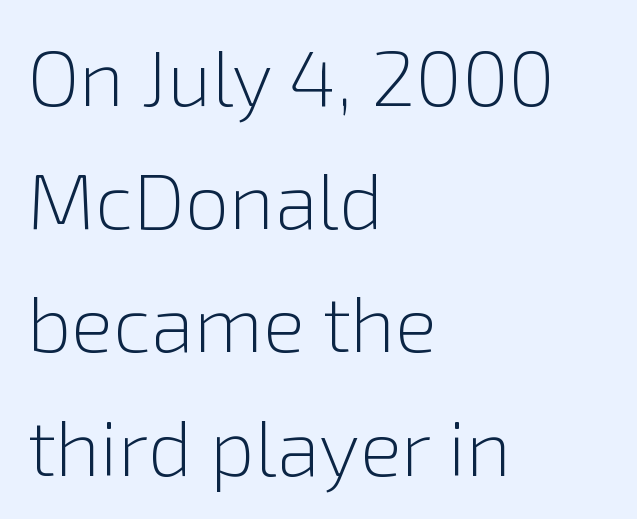
Has an underline been added? It has not. Leading matches the norm, producing a regular column. Is the letter spacing exaggerated? No — it looks like the ordinary default. Do the characters align in a grid? No, the font is proportional. Unlike italic type, these characters show no tilt at all.
